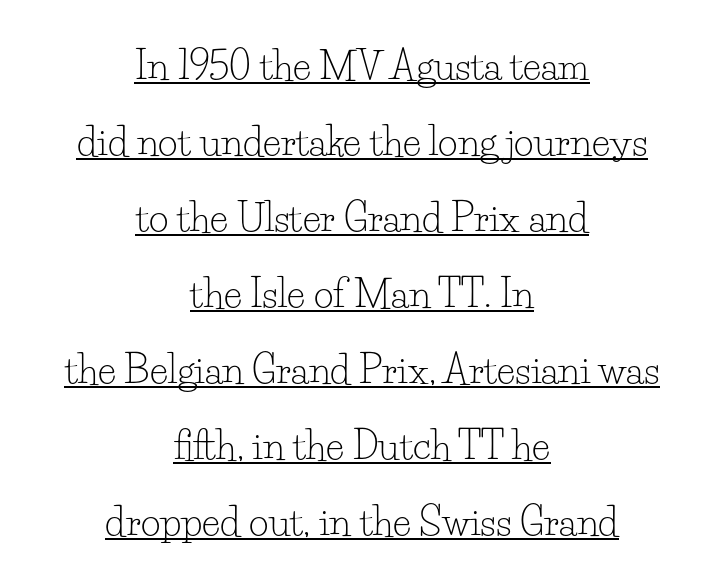
This is not heavy type; no bold has been used. Is this a fixed-width face? No — the glyphs have proportional, varying widths. The letters sit at their default tracking, neither squeezed nor spread. Regarding serifs, this sample has them.
